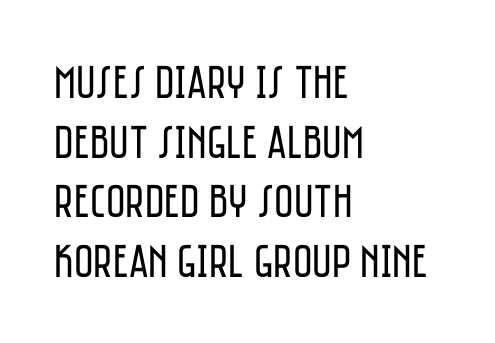
{"serif": "no", "italic": "no", "bold": "no", "weight": "regular", "width": "condensed", "stroke_contrast": "low", "x_height": "large", "monospaced": "no", "underline": "no", "align": "left", "line_spacing": "normal", "line_spacing_ratio": 1.27, "letter_spacing": "normal", "letter_spacing_em": 0.0, "glyph_px": 47}
